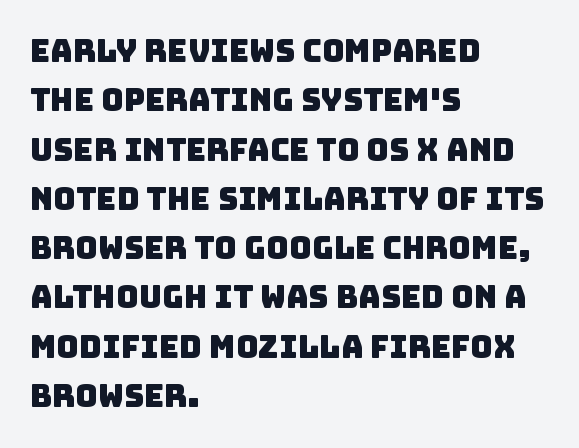
Q: Is the typeface a serif or a sans-serif typeface? A: Sans-serif.
Q: Is the text underlined? A: No.
Q: How is the paragraph aligned? A: Left-aligned.
Q: Is the spacing between letters normal or unusually wide? A: Normal.
Q: Is the spacing between lines tight, normal or loose? A: Normal.
Q: Width (condensed, normal, or wide)? A: Normal.
Q: Stroke contrast? A: Low.
Q: x-height? A: Large.
Q: Monospaced? A: No.
